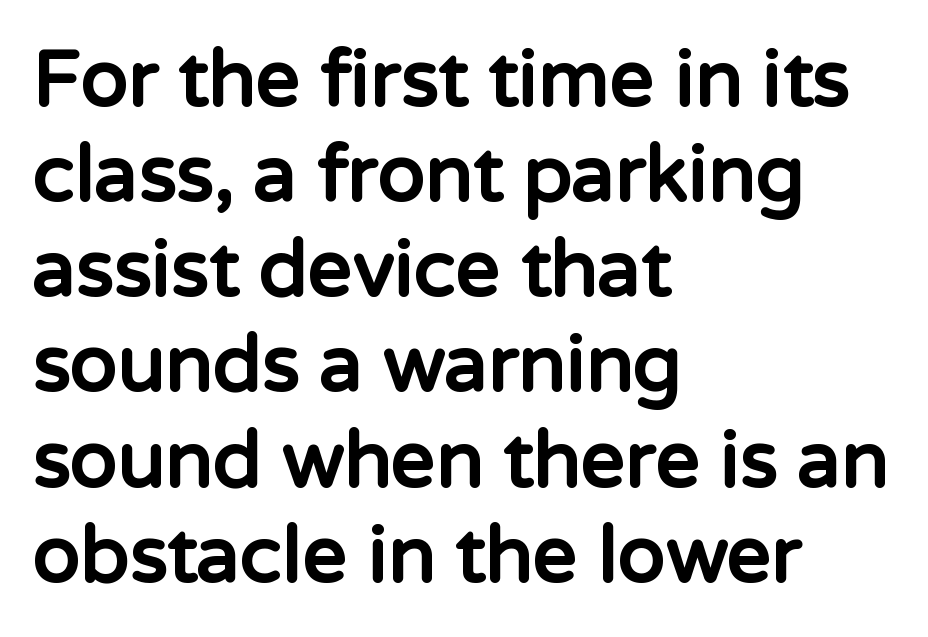
{"serif": "no", "italic": "no", "bold": "yes", "weight": "bold", "width": "normal", "stroke_contrast": "low", "x_height": "medium", "monospaced": "no", "underline": "no", "align": "left", "line_spacing_ratio": 1.22, "letter_spacing": "normal", "letter_spacing_em": 0.0, "glyph_px": 78}
